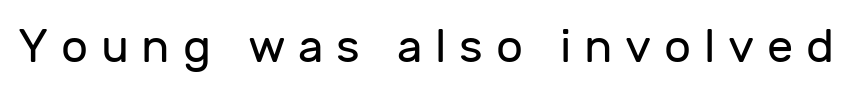
Q: Is the text bold? A: No.
Q: Is the text italic (slanted)? A: No, it is upright.
Q: Is the typeface a serif or a sans-serif typeface? A: Sans-serif.
Q: Is the text underlined? A: No.
Q: Is the spacing between letters normal or unusually wide? A: Unusually wide.
Q: Width (condensed, normal, or wide)? A: Normal.
Q: Stroke contrast? A: Low.
Q: x-height? A: Medium.
Q: Monospaced? A: No.
